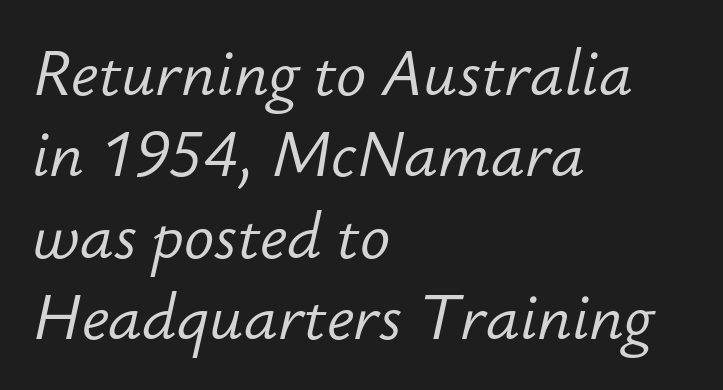
{"italic": "yes", "lean": "right", "slant_degrees": 12, "bold": "no", "weight": "light", "width": "normal", "stroke_contrast": "low", "x_height": "small", "monospaced": "no", "underline": "no", "align": "left", "line_spacing": "normal", "line_spacing_ratio": 1.29, "letter_spacing": "normal", "letter_spacing_em": 0.0, "glyph_px": 63}
